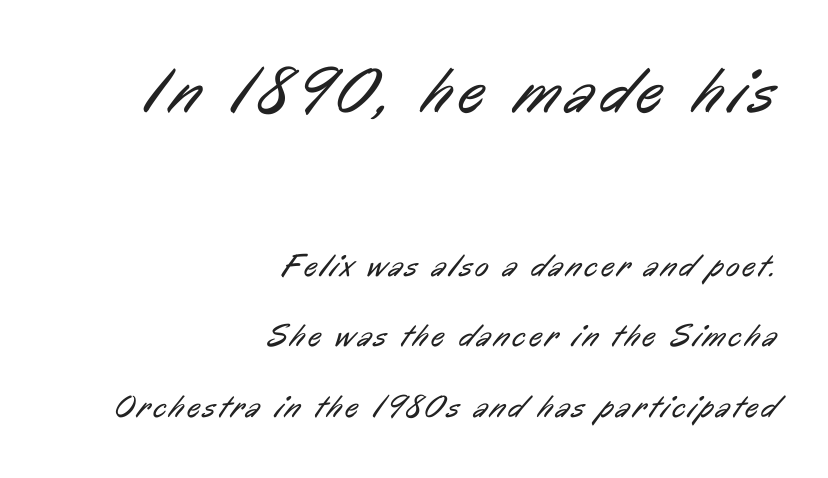
The image shows 65 px regular-weight, condensed sans-serif type; set right-aligned, loose line spacing (2.2x), not underlined; the first (top) block is 2.03x larger; low stroke contrast and a medium x-height.
